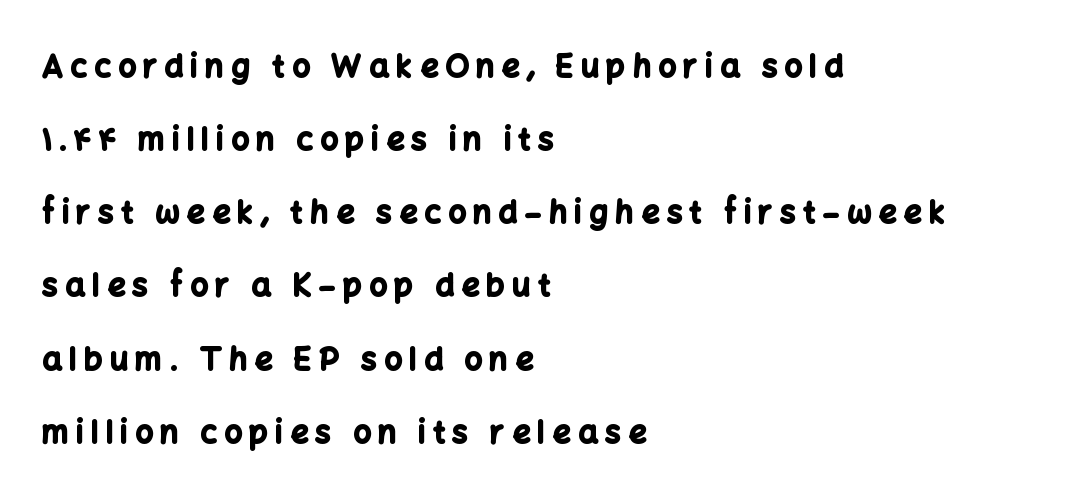
The image shows 31 px bold sans-serif type, upright; set left-aligned, loose line spacing (2.36x), unusually wide letter spacing (+0.24 em), not underlined; low stroke contrast and a medium x-height.
